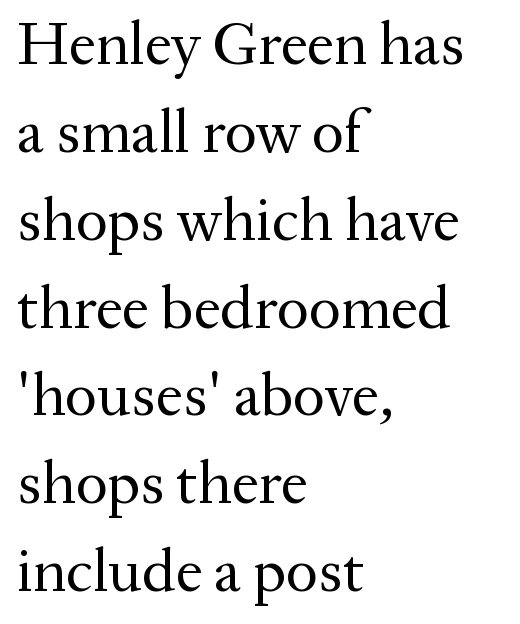
Q: Is the text bold? A: No.
Q: Is the text italic (slanted)? A: No, it is upright.
Q: Is the typeface a serif or a sans-serif typeface? A: Serif.
Q: Is the text underlined? A: No.
Q: How is the paragraph aligned? A: Left-aligned.
Q: Is the spacing between letters normal or unusually wide? A: Normal.
Q: Is the spacing between lines tight, normal or loose? A: Normal.
Q: Width (condensed, normal, or wide)? A: Normal.
Q: Stroke contrast? A: Medium.
Q: x-height? A: Medium.
Q: Monospaced? A: No.
